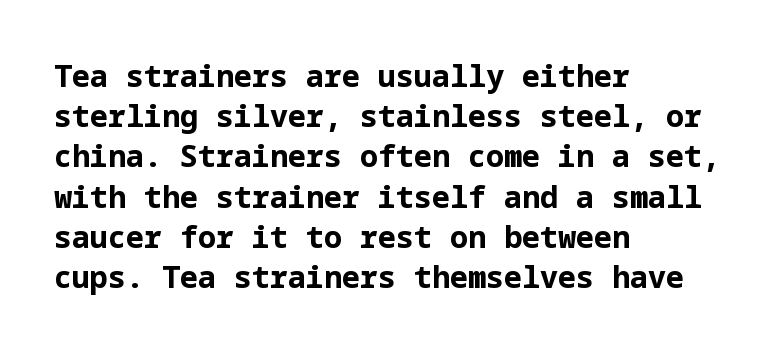
Q: Is the text bold? A: Yes.
Q: Is the text italic (slanted)? A: No, it is upright.
Q: Is the typeface a serif or a sans-serif typeface? A: Sans-serif.
Q: Is the text underlined? A: No.
Q: How is the paragraph aligned? A: Left-aligned.
Q: Is the spacing between letters normal or unusually wide? A: Normal.
Q: Is the spacing between lines tight, normal or loose? A: Normal.
Q: Width (condensed, normal, or wide)? A: Normal.
Q: Stroke contrast? A: Low.
Q: x-height? A: Medium.
